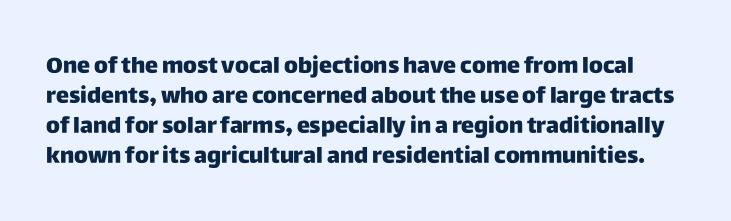
The image shows 22 px text type, upright; set normal line spacing (1.37x), normal letter spacing, not underlined.
